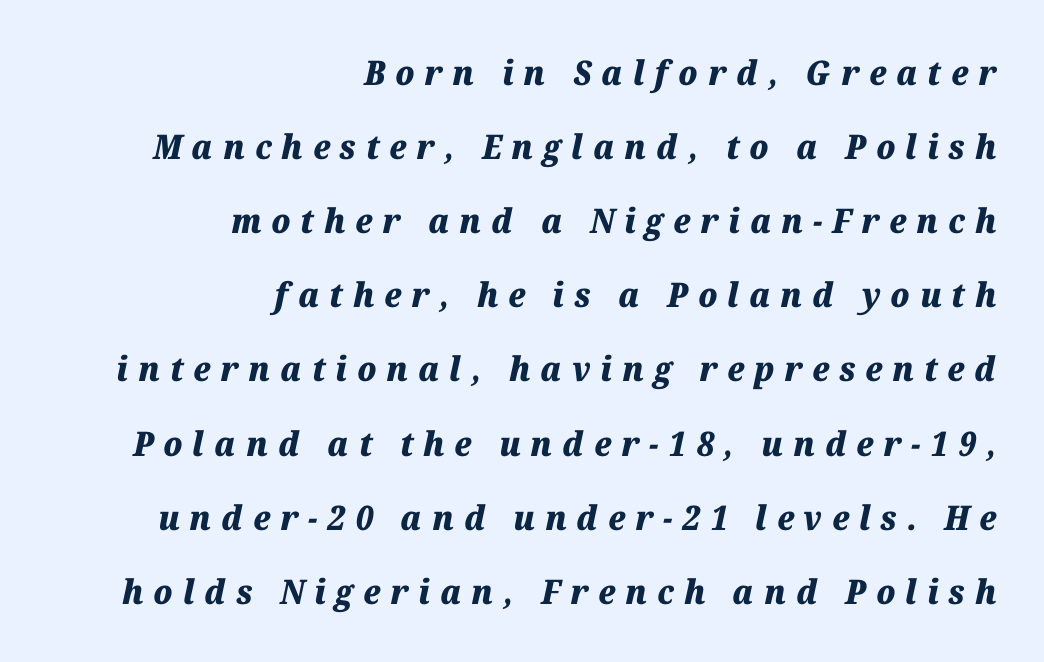
Q: Is the text bold? A: Yes.
Q: Is the text italic (slanted)? A: Yes, it leans right by about 12 degrees.
Q: Is the text underlined? A: No.
Q: How is the paragraph aligned? A: Right-aligned.
Q: Is the spacing between letters normal or unusually wide? A: Unusually wide.
Q: Is the spacing between lines tight, normal or loose? A: Loose.
Q: Width (condensed, normal, or wide)? A: Normal.
Q: Stroke contrast? A: Medium.
Q: x-height? A: Medium.
Q: Monospaced? A: No.
